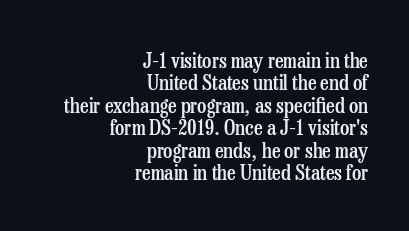
Vertical spacing — tight. This sample uses an upright cut, with every glyph sitting square on the baseline. Moderately thickened strokes mark this as semibold type. The tracking reads as untouched default to a designer's eye. The foot of each line stays bare and open. All the whitespace from short lines collects on the left.
